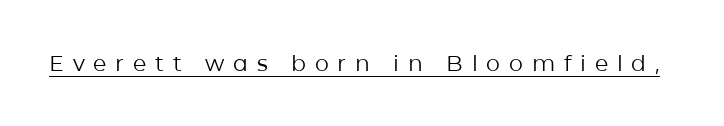
Q: Is the text bold? A: No.
Q: Is the text italic (slanted)? A: No, it is upright.
Q: Is the text underlined? A: Yes.
Q: Is the spacing between letters normal or unusually wide? A: Unusually wide.
